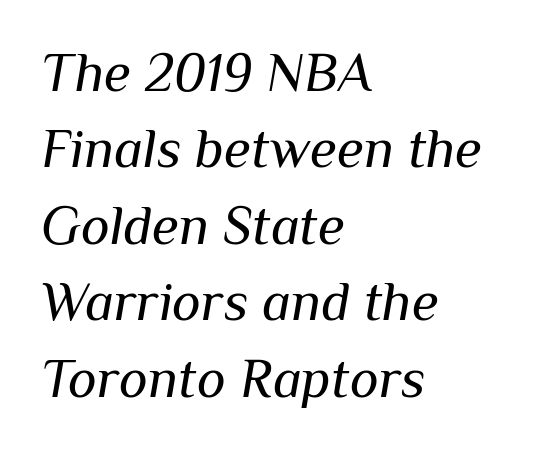
The image shows 55 px regular-weight type, italic (leaning right); set left-aligned, normal line spacing (1.39x), normal letter spacing, not underlined; medium stroke contrast and a medium x-height.
